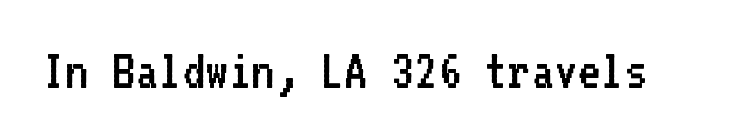
Q: Is the text bold? A: No.
Q: Is the text italic (slanted)? A: No, it is upright.
Q: Is the typeface a serif or a sans-serif typeface? A: Sans-serif.
Q: Is the text underlined? A: No.
Q: Is the spacing between letters normal or unusually wide? A: Normal.
Q: Width (condensed, normal, or wide)? A: Normal.
Q: Stroke contrast? A: Low.
Q: x-height? A: Medium.
Q: Monospaced? A: Yes.
